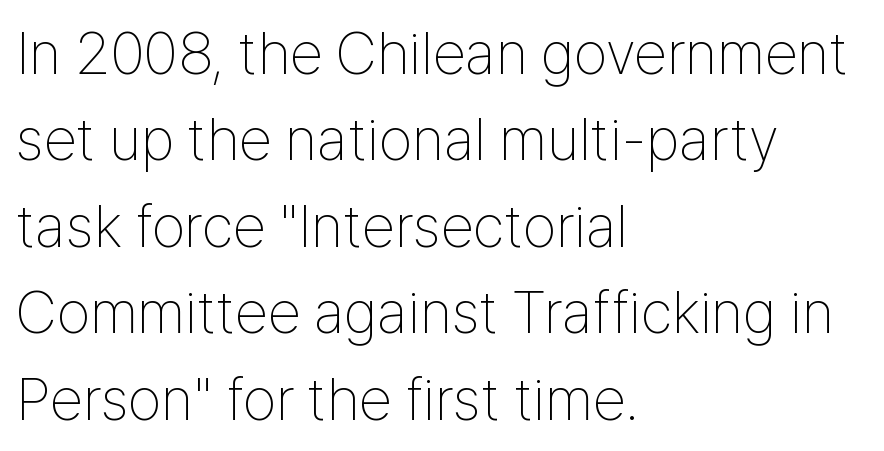
Q: Is the text bold? A: No.
Q: Is the text italic (slanted)? A: No, it is upright.
Q: Is the typeface a serif or a sans-serif typeface? A: Sans-serif.
Q: Is the text underlined? A: No.
Q: How is the paragraph aligned? A: Left-aligned.
Q: Is the spacing between letters normal or unusually wide? A: Normal.
Q: Is the spacing between lines tight, normal or loose? A: Normal.
Q: Width (condensed, normal, or wide)? A: Condensed.
Q: Stroke contrast? A: Low.
Q: x-height? A: Medium.
Q: Monospaced? A: No.
